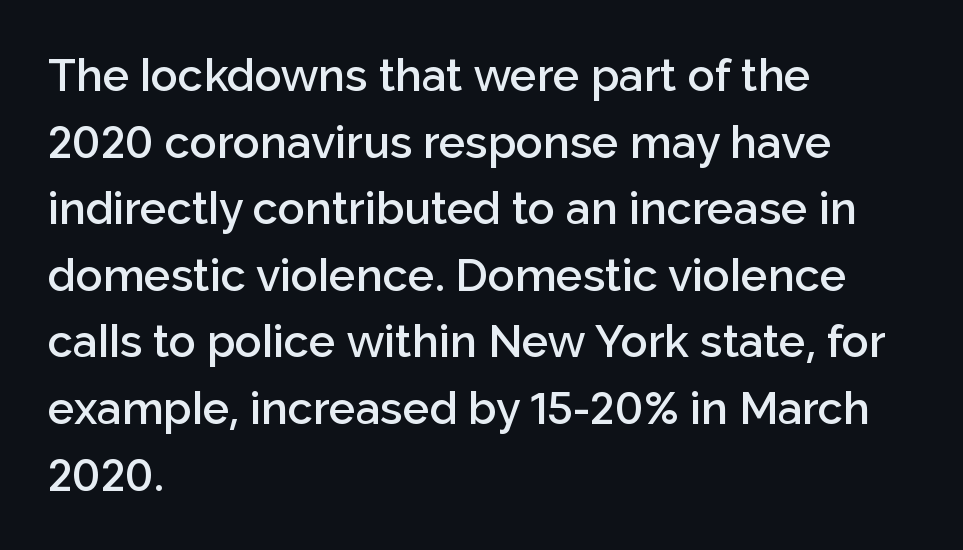
Q: Is the text bold? A: Semi-bold.
Q: Is the text italic (slanted)? A: No, it is upright.
Q: Is the typeface a serif or a sans-serif typeface? A: Sans-serif.
Q: Is the text underlined? A: No.
Q: How is the paragraph aligned? A: Left-aligned.
Q: Is the spacing between letters normal or unusually wide? A: Normal.
Q: Is the spacing between lines tight, normal or loose? A: Normal.
Q: Width (condensed, normal, or wide)? A: Normal.
Q: Stroke contrast? A: Low.
Q: x-height? A: Medium.
Q: Monospaced? A: No.
